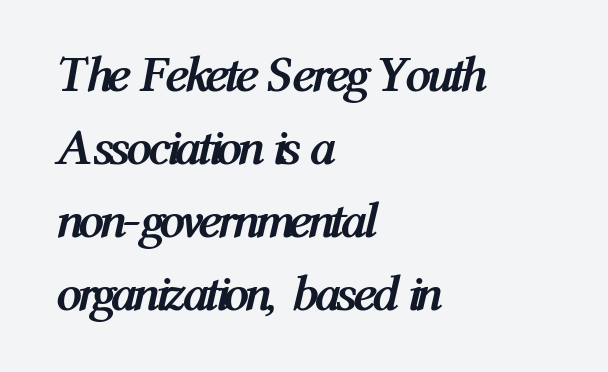
{"italic": "yes", "lean": "right", "slant_degrees": 12, "bold": "yes", "weight": "semibold", "width": "condensed", "stroke_contrast": "medium", "x_height": "medium", "monospaced": "no", "underline": "no", "align": "left", "line_spacing": "normal", "line_spacing_ratio": 1.43, "letter_spacing": "normal", "letter_spacing_em": 0.0, "glyph_px": 51}
